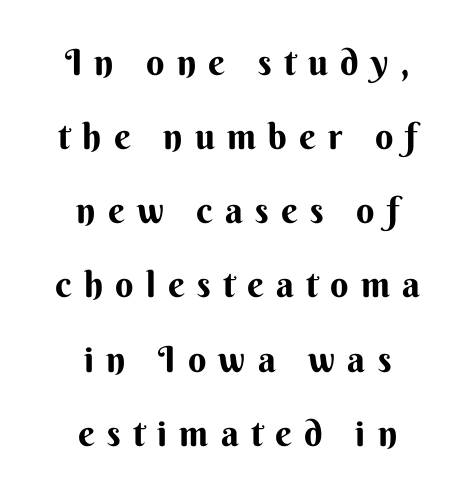
Q: Is the text bold? A: Yes.
Q: Is the text italic (slanted)? A: No, it is upright.
Q: Is the typeface a serif or a sans-serif typeface? A: Sans-serif.
Q: Is the text underlined? A: No.
Q: How is the paragraph aligned? A: Centered.
Q: Is the spacing between letters normal or unusually wide? A: Unusually wide.
Q: Is the spacing between lines tight, normal or loose? A: Loose.
Q: Width (condensed, normal, or wide)? A: Normal.
Q: Stroke contrast? A: Medium.
Q: x-height? A: Small.
Q: Monospaced? A: No.
